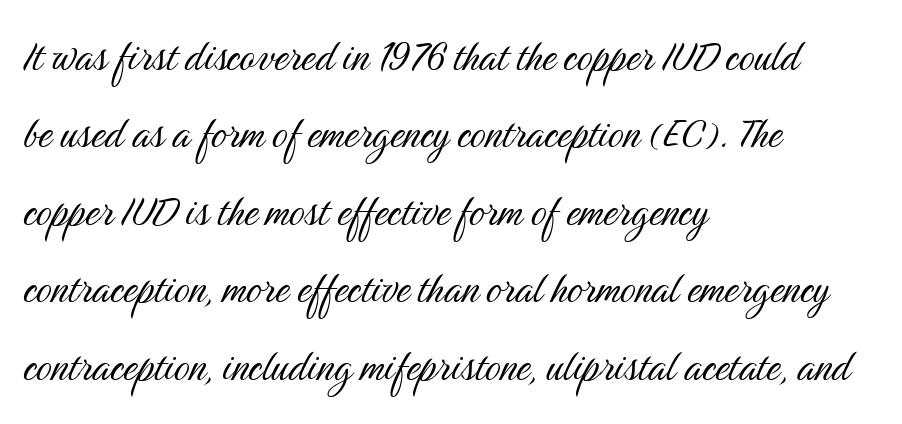
Counters stay open thanks to moderate or lighter strokes. There is no visible air inserted between adjacent glyphs. The passage shown is typeset with a sans-serif family. The zone under the glyphs is completely vacant. Horizontal bands of white between lines are of average thickness. Is the block centered? No — it sits flush against the left margin.
